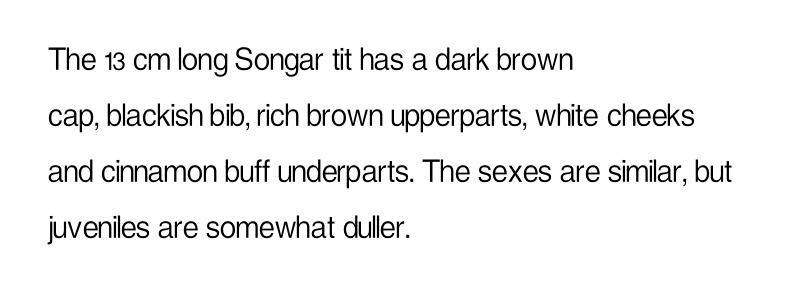
Are there feet on the stems? There aren't — it's a sans. Think of a printed novel: that variable character pitch is what you see here. Left-aligned paragraph, ragged on the right. Stroke thickness stays within the range of a standard reading face or lighter.
